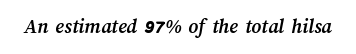
{"bold": "yes", "underline": "no", "letter_spacing": "normal", "letter_spacing_em": 0.0, "glyph_px": 21}
